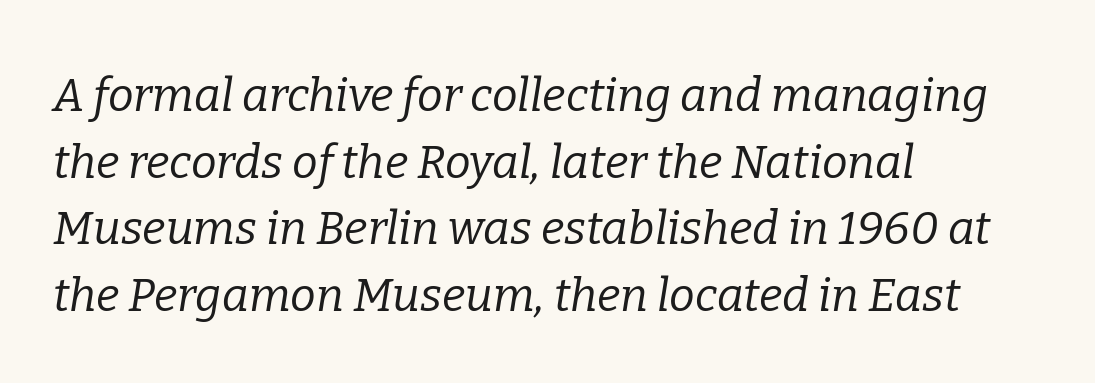
{"serif": "yes", "italic": "yes", "lean": "right", "slant_degrees": 9, "bold": "no", "weight": "regular", "width": "normal", "stroke_contrast": "low", "x_height": "medium", "monospaced": "no", "underline": "no", "align": "left", "line_spacing": "normal", "line_spacing_ratio": 1.45, "letter_spacing": "normal", "letter_spacing_em": 0.0, "glyph_px": 46}
